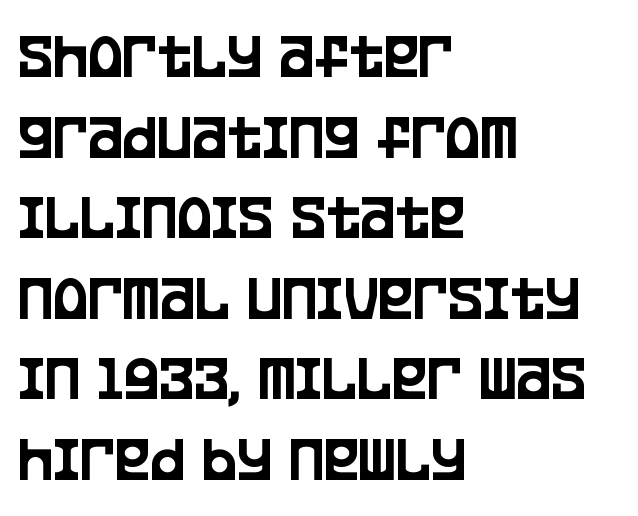
The image shows 66 px condensed sans-serif type, upright; set left-aligned, line spacing 1.22x, normal letter spacing, not underlined; low stroke contrast and a large x-height.
